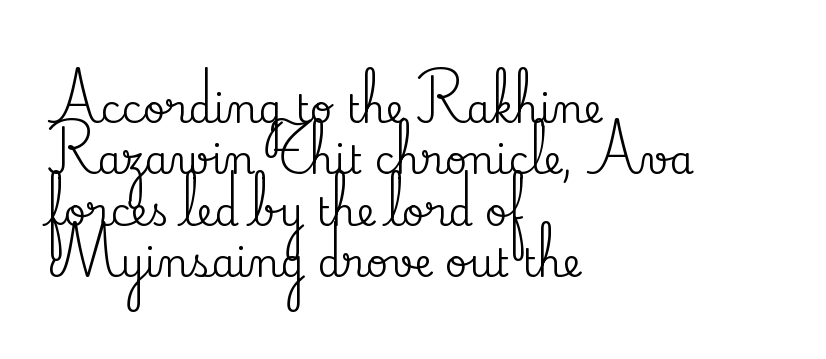
The image shows 39 px serif type, upright; set left-aligned, normal line spacing (1.32x), normal letter spacing, not underlined; medium stroke contrast and a small x-height.
